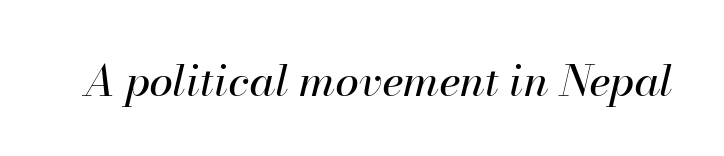
The image shows 43 px regular-weight type, italic (leaning right); set normal letter spacing, not underlined; high stroke contrast and a small x-height.
